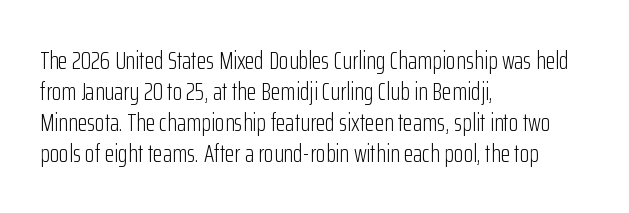
The image shows 25 px text type, upright; set left-aligned, line spacing 1.24x, normal letter spacing, not underlined.
